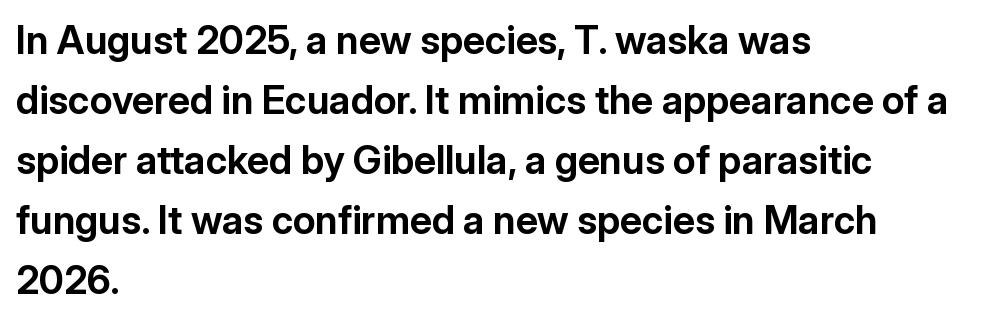
Q: Is the text bold? A: Yes.
Q: Is the text italic (slanted)? A: No, it is upright.
Q: Is the typeface a serif or a sans-serif typeface? A: Sans-serif.
Q: Is the text underlined? A: No.
Q: How is the paragraph aligned? A: Left-aligned.
Q: Is the spacing between letters normal or unusually wide? A: Normal.
Q: Is the spacing between lines tight, normal or loose? A: Normal.
Q: Width (condensed, normal, or wide)? A: Normal.
Q: Stroke contrast? A: Low.
Q: x-height? A: Medium.
Q: Monospaced? A: No.
